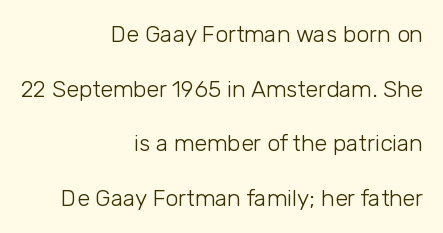
The image shows 23 px text type, upright; set right-aligned, loose line spacing (2.38x), normal letter spacing, not underlined.
